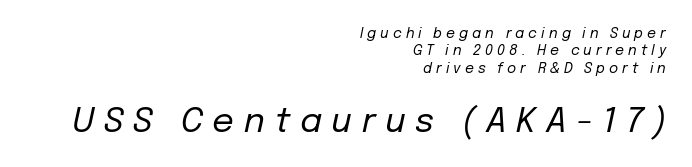
The image shows 34 px regular-weight type, italic (leaning right); set right-aligned, line spacing 1.24x, unusually wide letter spacing (+0.29 em), not underlined; the second (bottom) block is 2.43x larger; low stroke contrast and a medium x-height.
